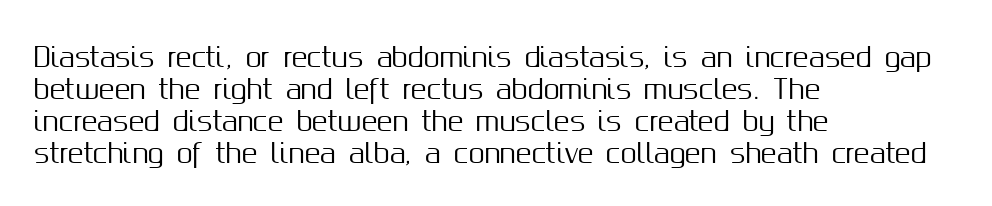
{"italic": "no", "underline": "no", "align": "left", "line_spacing_ratio": 1.23, "letter_spacing": "normal", "letter_spacing_em": 0.0, "glyph_px": 26}
